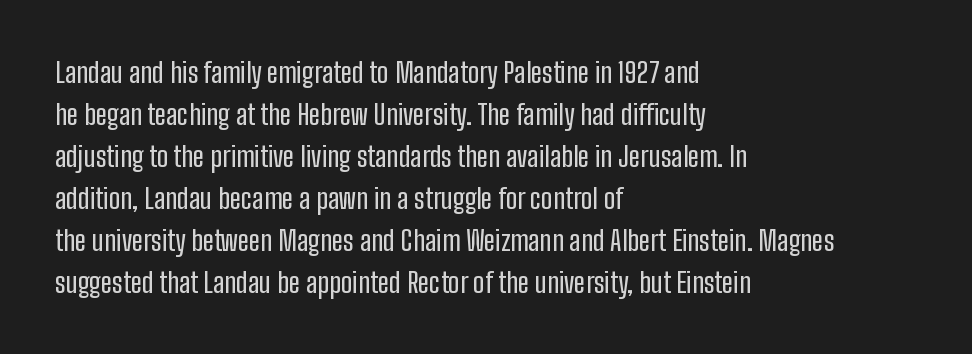
The image shows 28 px condensed sans-serif type, upright; set left-aligned, normal line spacing (1.5x), normal letter spacing, not underlined; low stroke contrast and a medium x-height.
